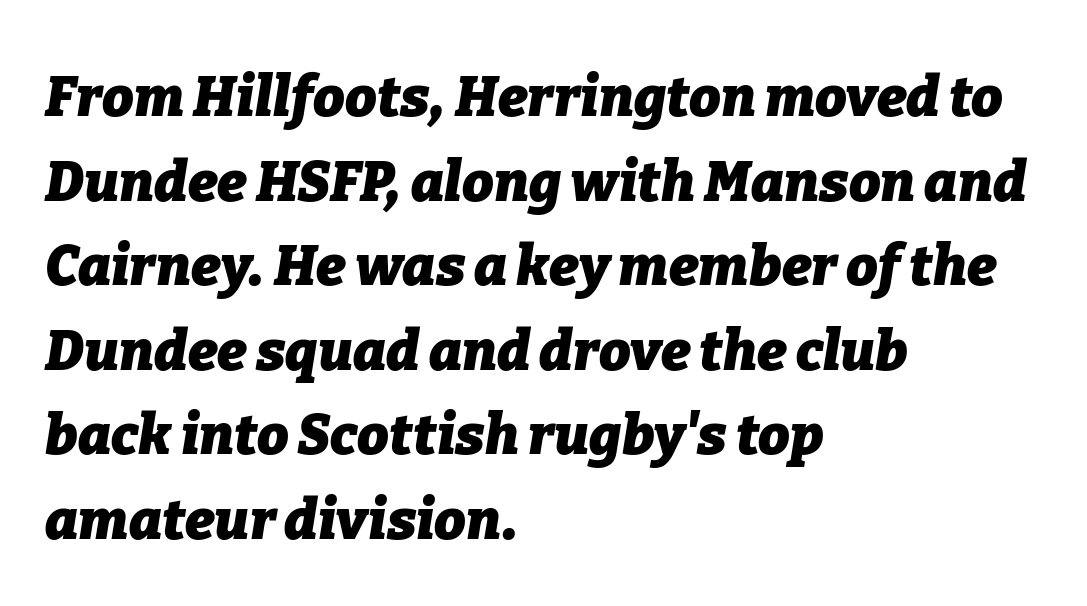
The image shows 56 px heavy type, italic (leaning right); set left-aligned, normal line spacing (1.51x), normal letter spacing, not underlined; low stroke contrast and a medium x-height.
